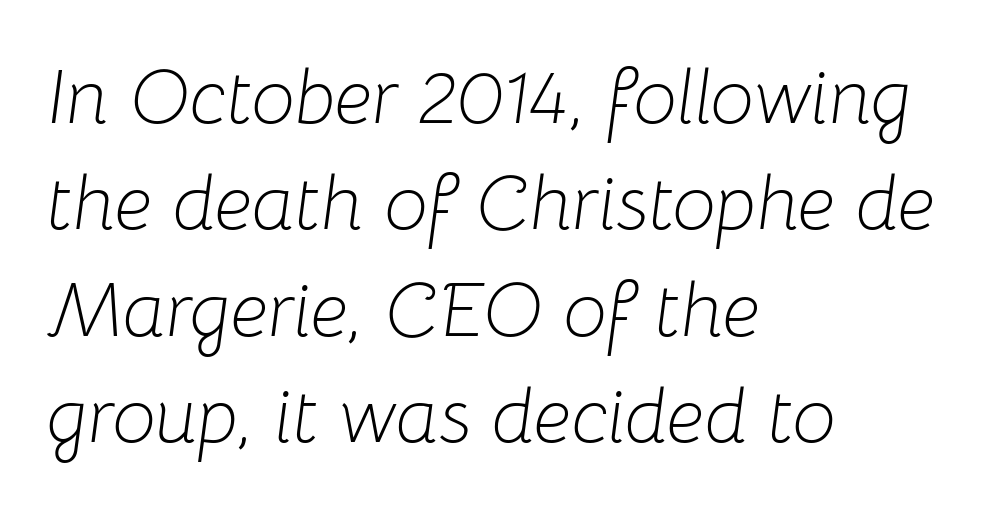
Q: Is the text bold? A: No.
Q: Is the text italic (slanted)? A: Yes, it leans right by about 8 degrees.
Q: Is the text underlined? A: No.
Q: How is the paragraph aligned? A: Left-aligned.
Q: Is the spacing between letters normal or unusually wide? A: Normal.
Q: Is the spacing between lines tight, normal or loose? A: Normal.
Q: Width (condensed, normal, or wide)? A: Normal.
Q: Stroke contrast? A: Low.
Q: x-height? A: Medium.
Q: Monospaced? A: No.
